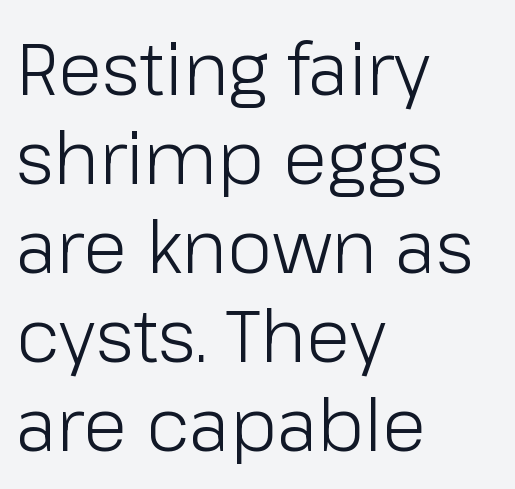
{"serif": "no", "italic": "no", "bold": "no", "weight": "light", "width": "normal", "stroke_contrast": "low", "x_height": "medium", "monospaced": "no", "underline": "no", "align": "left", "line_spacing_ratio": 1.22, "letter_spacing": "normal", "letter_spacing_em": 0.0, "glyph_px": 73}
